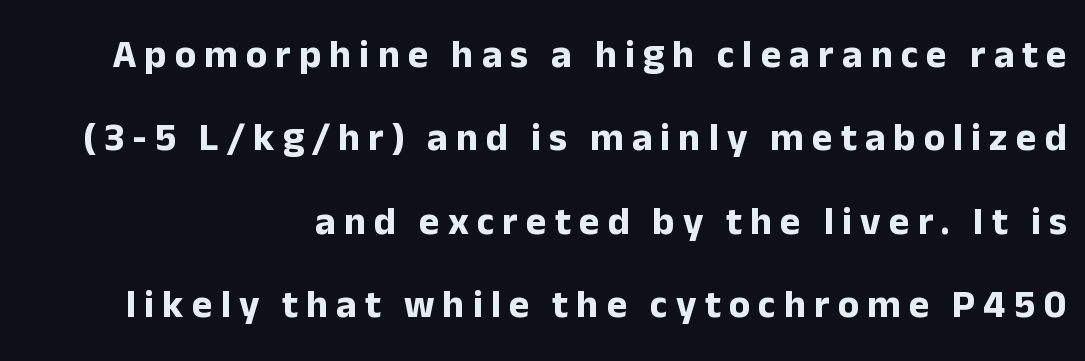
Q: Is the text bold? A: Yes.
Q: Is the text italic (slanted)? A: No, it is upright.
Q: Is the typeface a serif or a sans-serif typeface? A: Sans-serif.
Q: Is the text underlined? A: No.
Q: How is the paragraph aligned? A: Right-aligned.
Q: Is the spacing between letters normal or unusually wide? A: Unusually wide.
Q: Is the spacing between lines tight, normal or loose? A: Loose.
Q: Width (condensed, normal, or wide)? A: Normal.
Q: Stroke contrast? A: Low.
Q: x-height? A: Medium.
Q: Monospaced? A: No.
